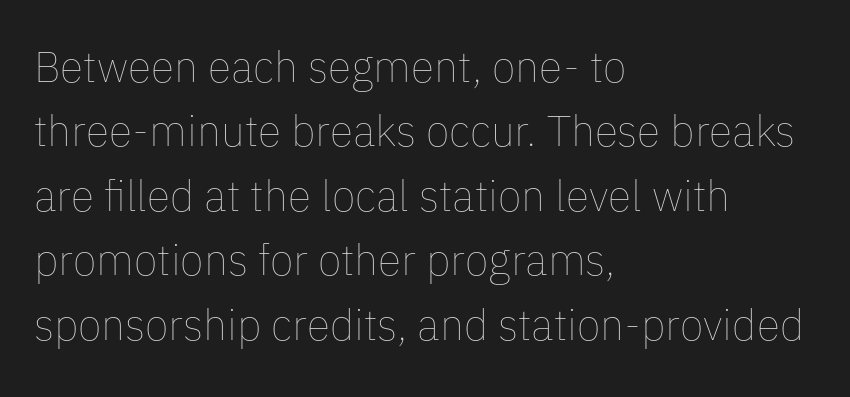
{"italic": "no", "bold": "no", "weight": "thin", "width": "normal", "stroke_contrast": "low", "x_height": "medium", "monospaced": "no", "underline": "no", "align": "left", "line_spacing": "normal", "line_spacing_ratio": 1.5, "letter_spacing": "normal", "letter_spacing_em": 0.0, "glyph_px": 43}
